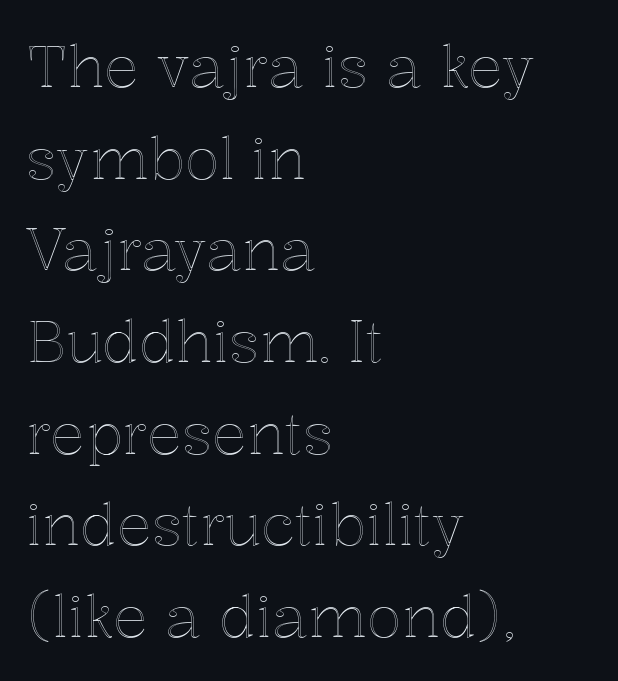
{"italic": "no", "width": "normal", "x_height": "medium", "monospaced": "no", "underline": "no", "align": "left", "line_spacing": "normal", "line_spacing_ratio": 1.58, "letter_spacing": "normal", "letter_spacing_em": 0.0, "glyph_px": 58}
